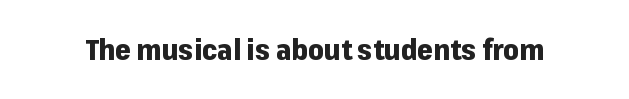
The image shows 28 px heavy sans-serif type, upright; set normal letter spacing, not underlined; low stroke contrast and a medium x-height.
